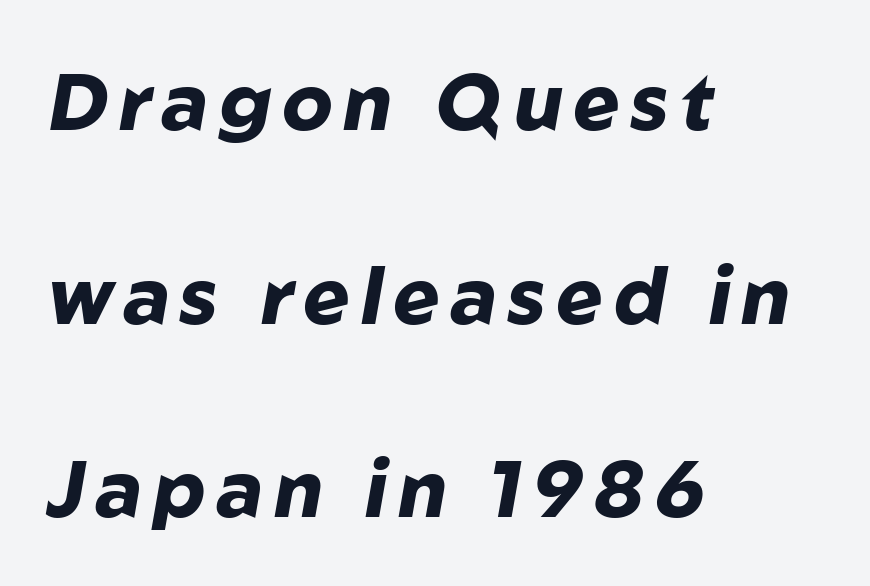
{"italic": "yes", "lean": "right", "slant_degrees": 10, "bold": "yes", "weight": "heavy", "width": "normal", "stroke_contrast": "low", "x_height": "medium", "monospaced": "no", "underline": "no", "align": "left", "line_spacing": "loose", "line_spacing_ratio": 2.45, "glyph_px": 79}
